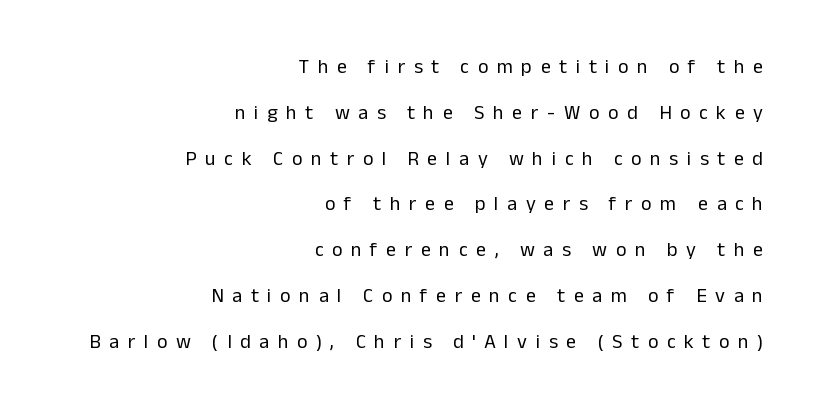
{"italic": "no", "bold": "no", "underline": "no", "align": "right", "line_spacing": "loose", "line_spacing_ratio": 2.29, "letter_spacing": "wide", "letter_spacing_em": 0.43, "glyph_px": 20}
